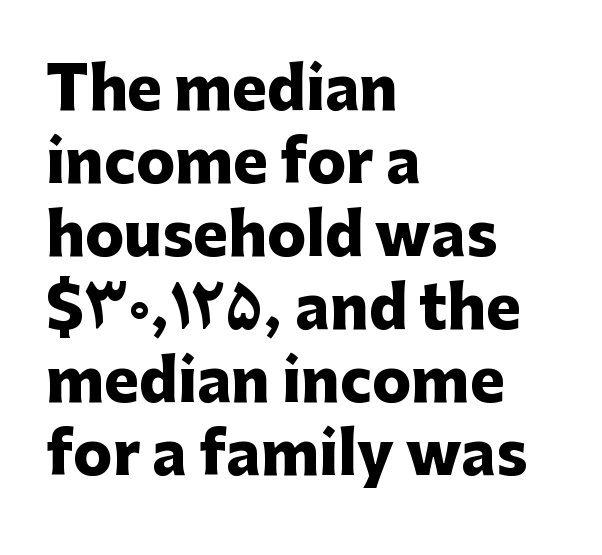
{"serif": "no", "italic": "no", "bold": "yes", "weight": "heavy", "width": "normal", "stroke_contrast": "low", "x_height": "medium", "monospaced": "no", "underline": "no", "align": "left", "line_spacing": "normal", "line_spacing_ratio": 1.26, "letter_spacing": "normal", "letter_spacing_em": 0.0, "glyph_px": 58}
